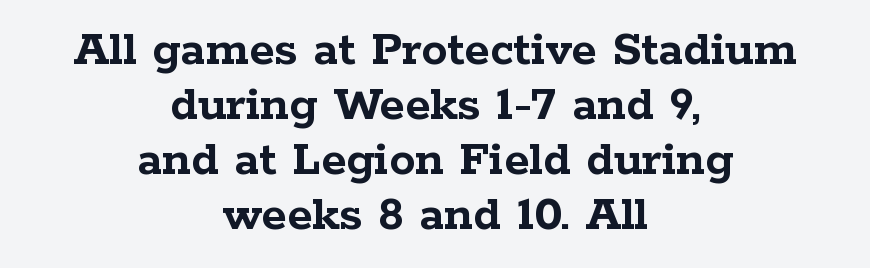
Serifs: yes, visible at the terminals of the letterforms. Inter-character spacing is left at the font's built-in metrics. One-word summary of the alignment: center. The face used here is proportionally spaced, like ordinary book or web type. On the weight axis this lands at bold, roughly 700. Letters rest on an invisible, unmarked baseline.
